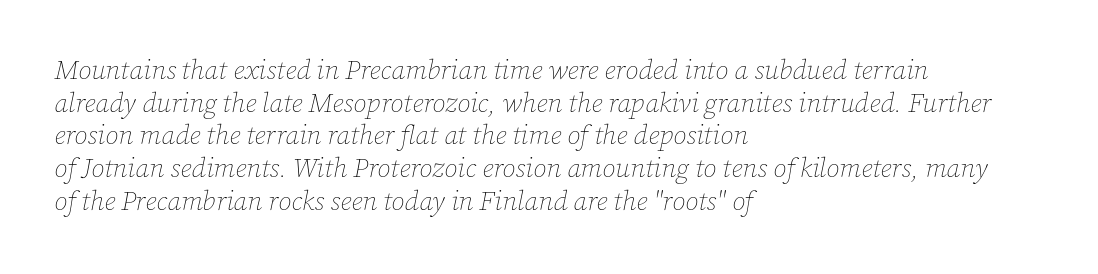
Posture: slanted. Compared with a typical body face, this is equally light or lighter still. Words appear dense and cohesive because spacing is normal. These lines are set flush left with a ragged right edge. Decoration check: the copy has no underline.
